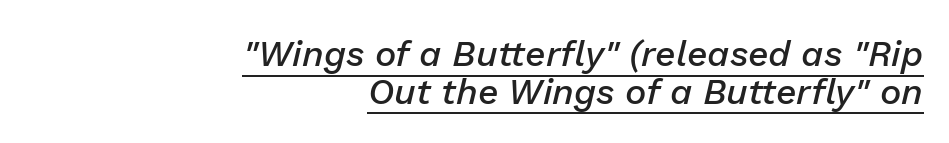
{"italic": "yes", "lean": "right", "slant_degrees": 13, "bold": "semi", "weight": "semibold", "width": "normal", "stroke_contrast": "low", "x_height": "medium", "monospaced": "no", "underline": "yes", "align": "right", "line_spacing": "tight", "line_spacing_ratio": 1.05, "letter_spacing": "normal", "letter_spacing_em": 0.0, "glyph_px": 36}
